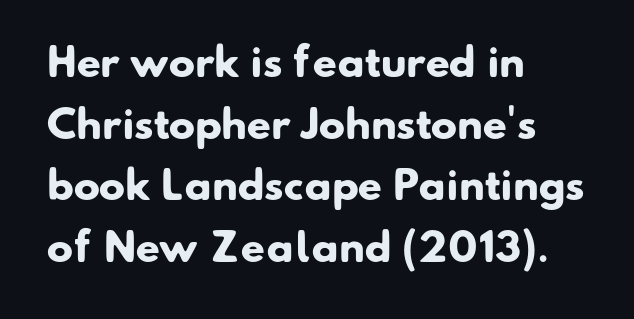
The image shows 39 px heavy sans-serif type; set left-aligned, normal line spacing (1.58x), normal letter spacing, not underlined; low stroke contrast and a small x-height.
